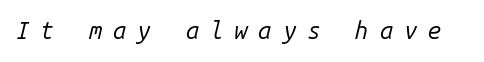
Q: Is the text bold? A: No.
Q: Is the text italic (slanted)? A: Yes, it leans right by about 14 degrees.
Q: Is the text underlined? A: No.
Q: Is the spacing between letters normal or unusually wide? A: Unusually wide.
